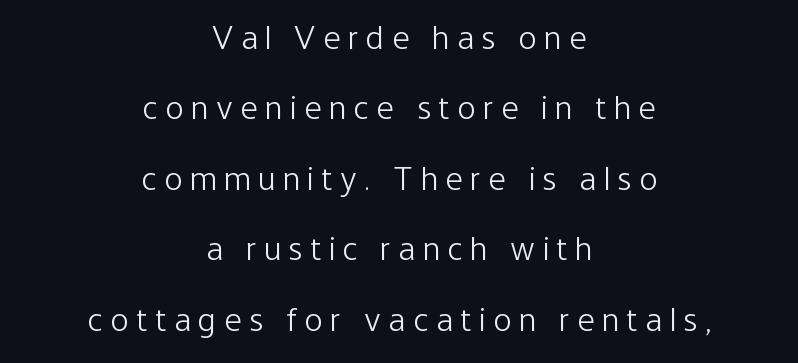
Varying glyph widths throughout — classic text-font behaviour. Do the letters lean? They stand straight. Honestly, there is no underline to notice here at all. Stroke thickness stays within the range of a standard reading face or lighter. If you folded the block vertically in half, each line would mirror itself in length. Honestly, the letter spacing is so wide it's the main thing you notice.
